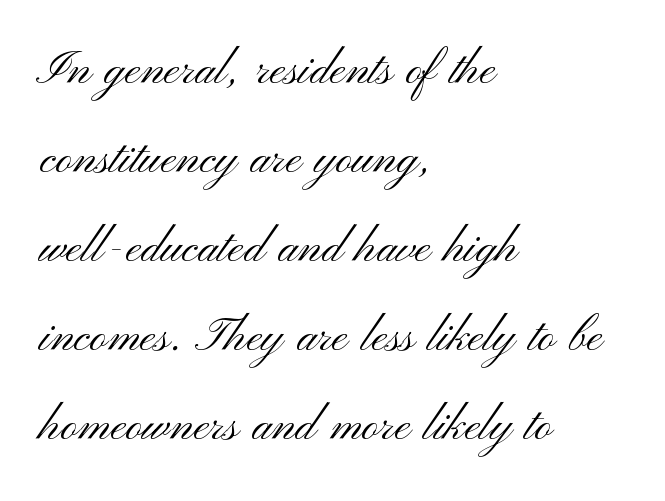
Q: Is the text bold? A: No.
Q: Is the text italic (slanted)? A: Yes.
Q: Is the typeface a serif or a sans-serif typeface? A: Sans-serif.
Q: Is the text underlined? A: No.
Q: How is the paragraph aligned? A: Left-aligned.
Q: Is the spacing between letters normal or unusually wide? A: Normal.
Q: Is the spacing between lines tight, normal or loose? A: Normal.
Q: Width (condensed, normal, or wide)? A: Wide.
Q: Stroke contrast? A: Medium.
Q: x-height? A: Small.
Q: Monospaced? A: No.
